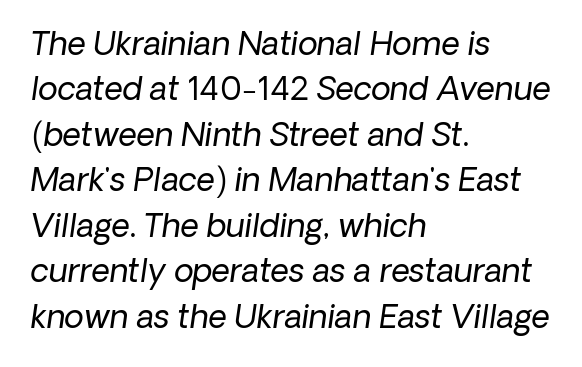
This sample has the flowing, uneven cadence of proportional lettering. The specimen omits any rule beneath the text block's lines. Left-aligned paragraph, ragged on the right. The strokes are not fattened; the text isn't bold. Regular leading. The font family rendered here belongs to the sans-serif group.
